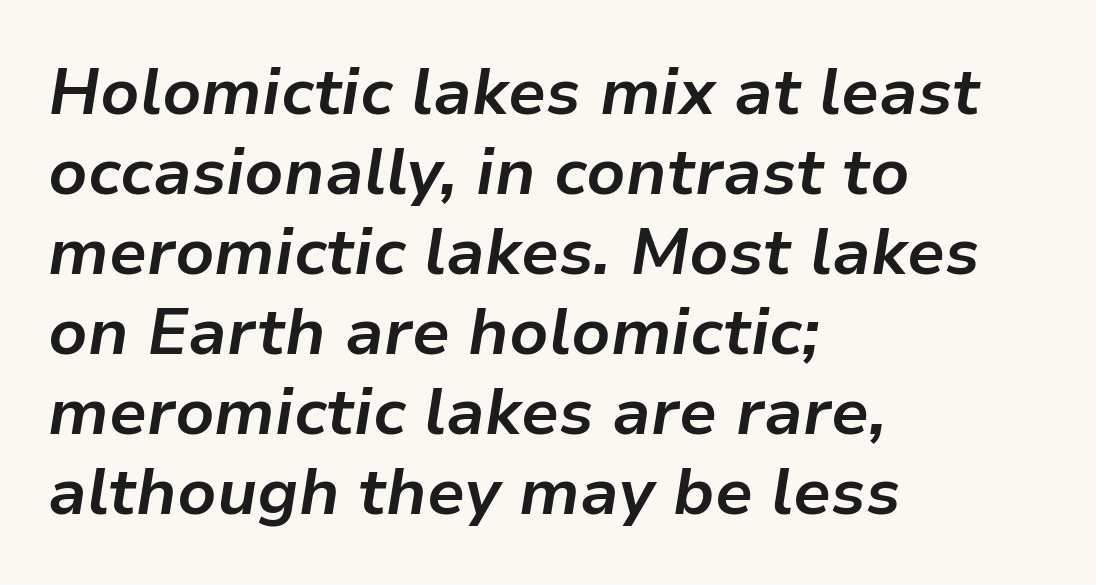
The image shows 65 px bold type, italic (leaning right); set left-aligned, line spacing 1.23x, normal letter spacing, not underlined; low stroke contrast and a medium x-height.
